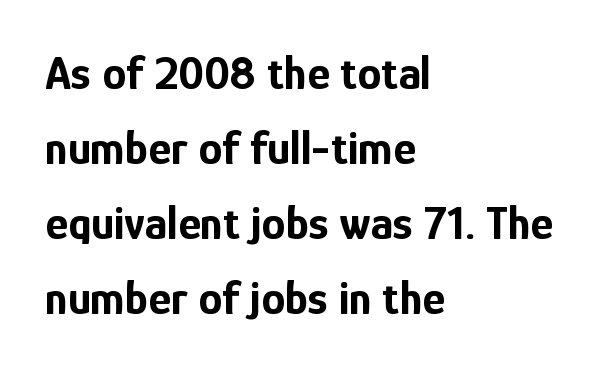
Thick stems and heavy bowls — unmistakably bold. Plain, unruled lines of type. The letters sit at their default tracking, neither squeezed nor spread. A classic flush-left, rag-right setting is used for this passage. Varying glyph widths throughout — classic text-font behaviour.
